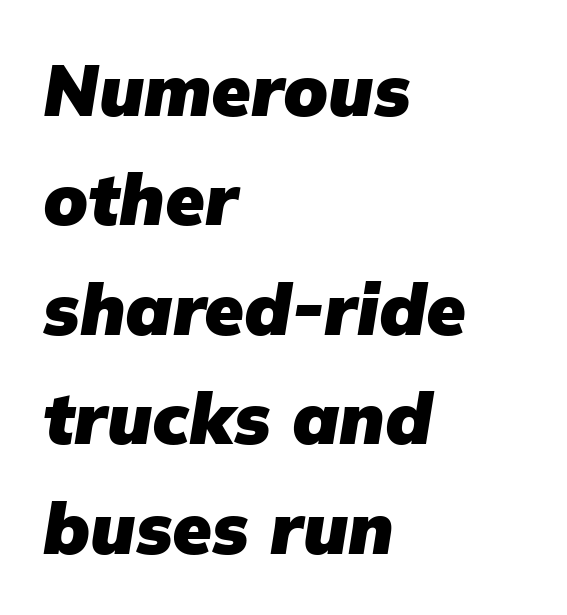
Its strokes are broad and dark, the hallmark of bold type. Unlike a traditional serif, this face leaves its strokes unadorned. Descender tails drop into unmarked territory. Does the copy run flush right? No — it runs flush left. The face used here is proportionally spaced, like ordinary book or web type.
